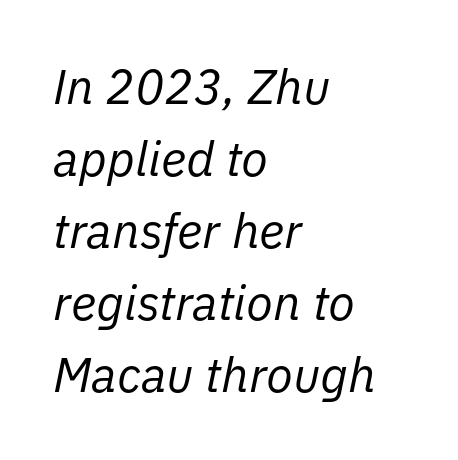
Q: Is the text bold? A: No.
Q: Is the text italic (slanted)? A: Yes, it leans right by about 11 degrees.
Q: Is the text underlined? A: No.
Q: How is the paragraph aligned? A: Left-aligned.
Q: Is the spacing between letters normal or unusually wide? A: Normal.
Q: Is the spacing between lines tight, normal or loose? A: Normal.
Q: Width (condensed, normal, or wide)? A: Normal.
Q: Stroke contrast? A: Low.
Q: x-height? A: Medium.
Q: Monospaced? A: No.
